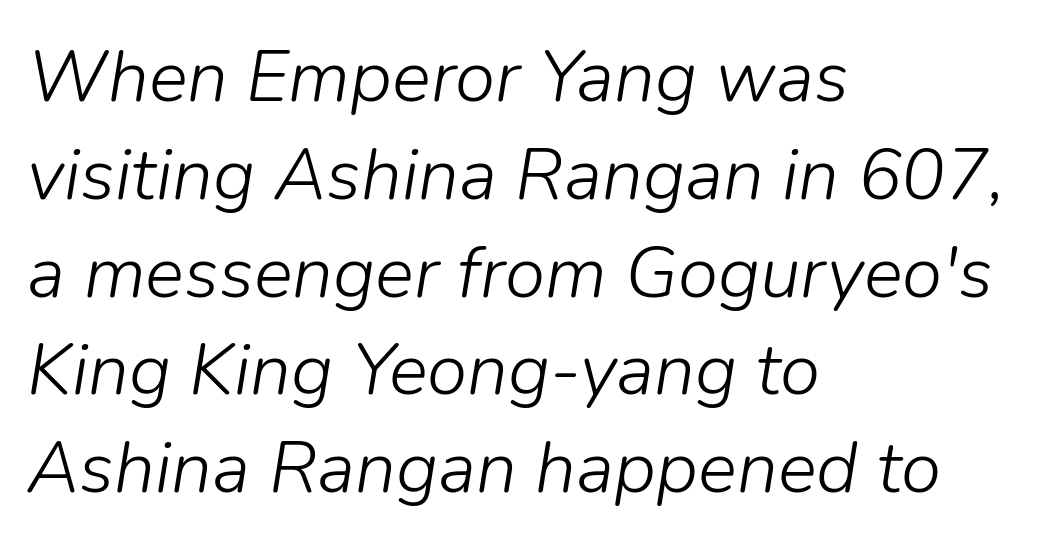
The image shows 73 px light type, italic (leaning right); set left-aligned, normal line spacing (1.34x), normal letter spacing, not underlined; low stroke contrast and a medium x-height.
